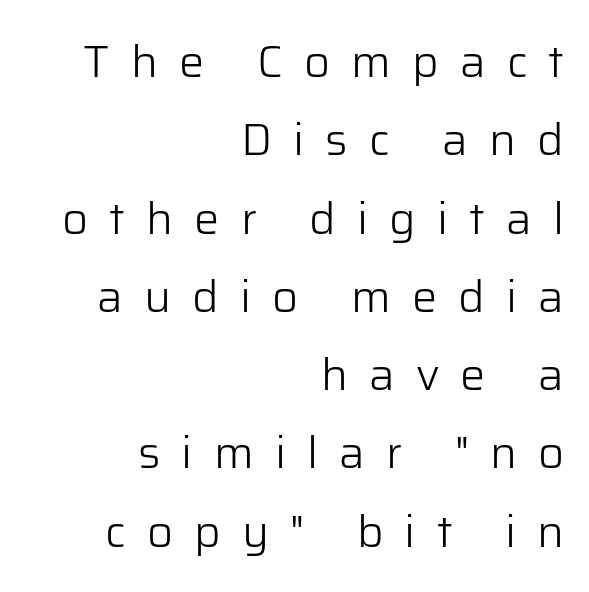
The image shows 45 px light sans-serif type, upright; set right-aligned, line spacing 1.74x, unusually wide letter spacing (+0.47 em), not underlined; low stroke contrast and a medium x-height.
